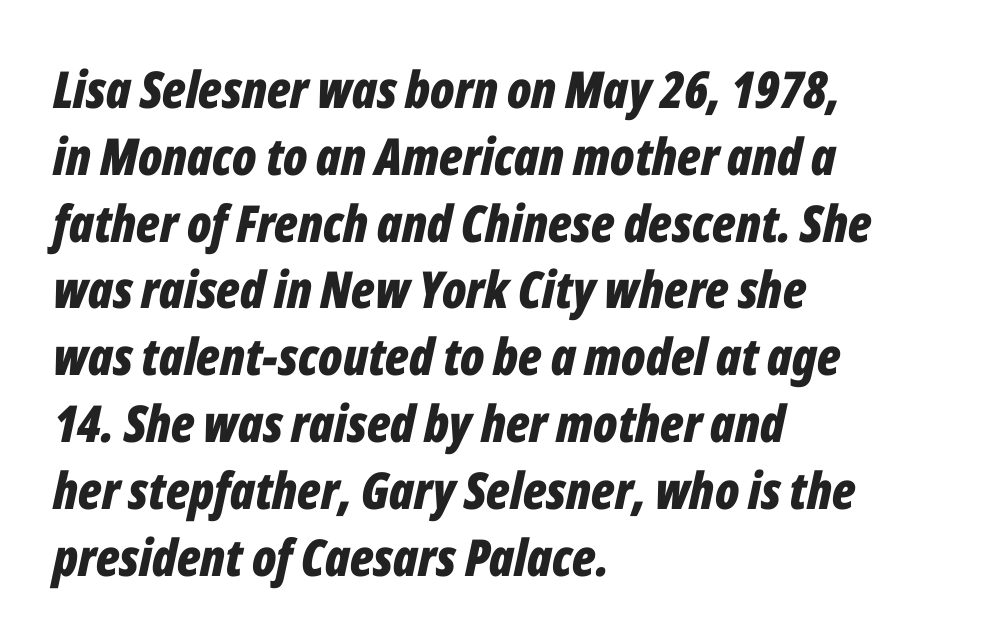
{"italic": "yes", "lean": "right", "slant_degrees": 12, "bold": "yes", "weight": "bold", "width": "condensed", "stroke_contrast": "low", "x_height": "medium", "monospaced": "no", "underline": "no", "align": "left", "line_spacing": "normal", "line_spacing_ratio": 1.31, "letter_spacing": "normal", "letter_spacing_em": 0.0, "glyph_px": 51}
